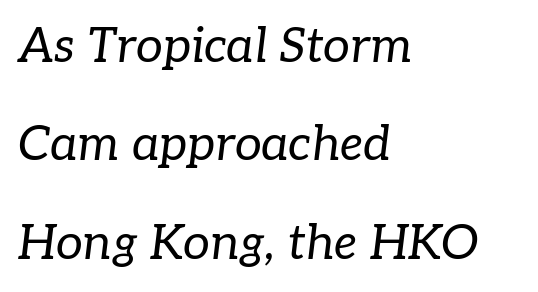
The image shows 48 px regular-weight serif type, italic (leaning right); set left-aligned, loose line spacing (2.05x), normal letter spacing, not underlined; low stroke contrast and a medium x-height.
